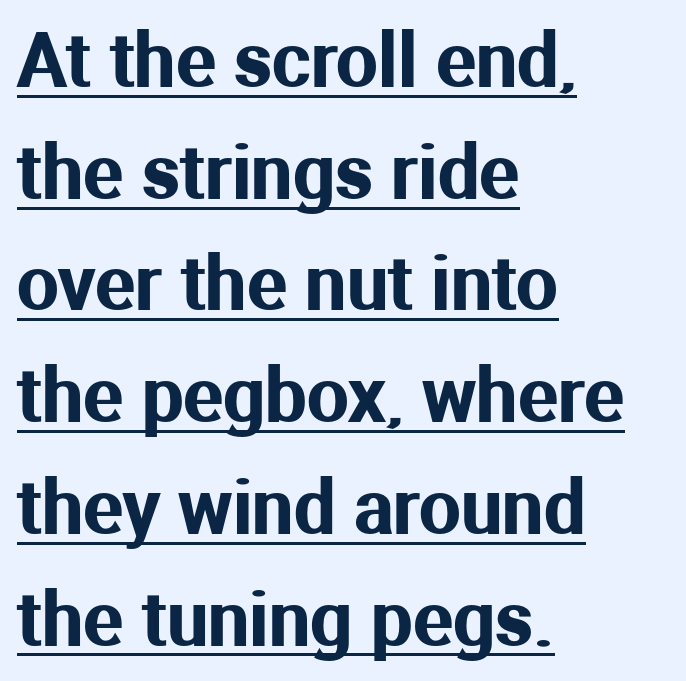
{"serif": "no", "italic": "no", "width": "normal", "stroke_contrast": "medium", "x_height": "medium", "monospaced": "no", "underline": "yes", "align": "left", "line_spacing": "normal", "line_spacing_ratio": 1.51, "letter_spacing": "normal", "letter_spacing_em": 0.0, "glyph_px": 74}
